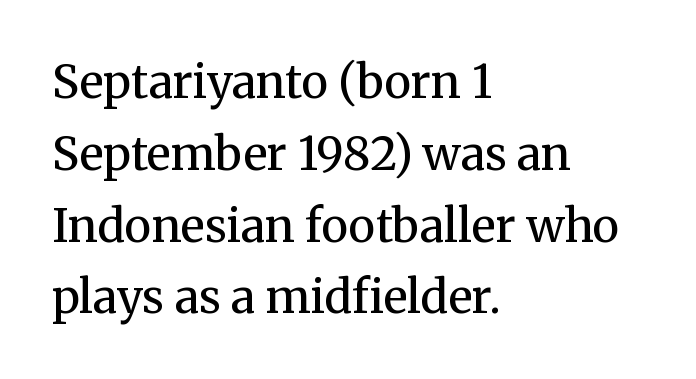
{"serif": "yes", "italic": "no", "bold": "no", "weight": "regular", "width": "normal", "stroke_contrast": "medium", "x_height": "medium", "monospaced": "no", "underline": "no", "align": "left", "line_spacing": "normal", "line_spacing_ratio": 1.56, "letter_spacing": "normal", "letter_spacing_em": 0.0, "glyph_px": 46}
